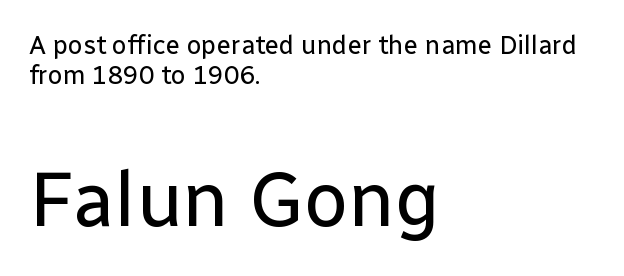
This is not heavy type; no bold has been used. A roman cut, with each character standing at attention. Note: smaller setting up top, larger setting below. Font category for this specimen: sans-serif.
